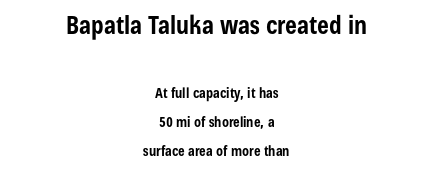
The image shows 25 px bold type, upright; set centered, loose line spacing (2.07x), normal letter spacing, not underlined; the first (top) block is 1.79x larger.
